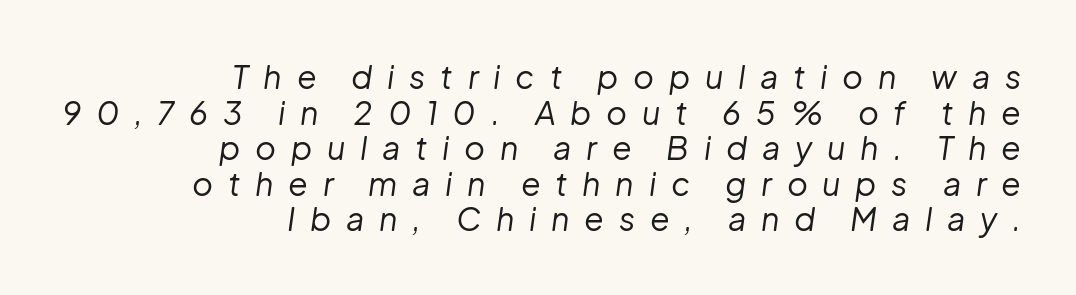
The image shows 32 px regular-weight type, italic (leaning right); set right-aligned, tight line spacing (1.11x), unusually wide letter spacing (+0.46 em), not underlined; low stroke contrast and a medium x-height.
